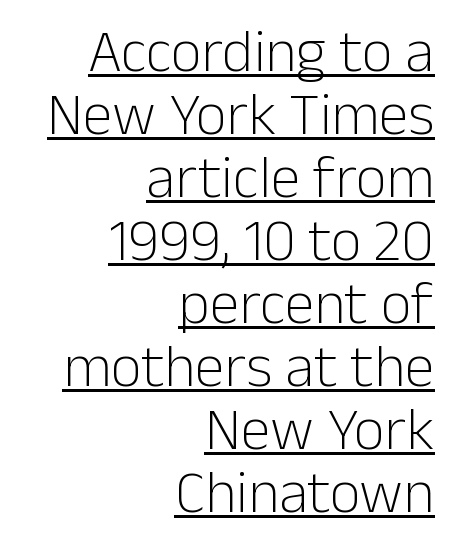
Q: Is the text bold? A: No.
Q: Is the text italic (slanted)? A: No, it is upright.
Q: Is the typeface a serif or a sans-serif typeface? A: Sans-serif.
Q: Is the text underlined? A: Yes.
Q: How is the paragraph aligned? A: Right-aligned.
Q: Is the spacing between letters normal or unusually wide? A: Normal.
Q: Is the spacing between lines tight, normal or loose? A: Tight.
Q: Width (condensed, normal, or wide)? A: Normal.
Q: Stroke contrast? A: Low.
Q: x-height? A: Medium.
Q: Monospaced? A: No.
